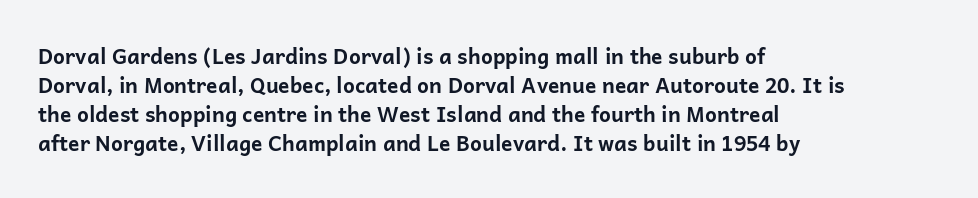
{"italic": "no", "bold": "yes", "underline": "no", "align": "left", "line_spacing": "normal", "line_spacing_ratio": 1.38, "letter_spacing": "normal", "letter_spacing_em": 0.0, "glyph_px": 21}
